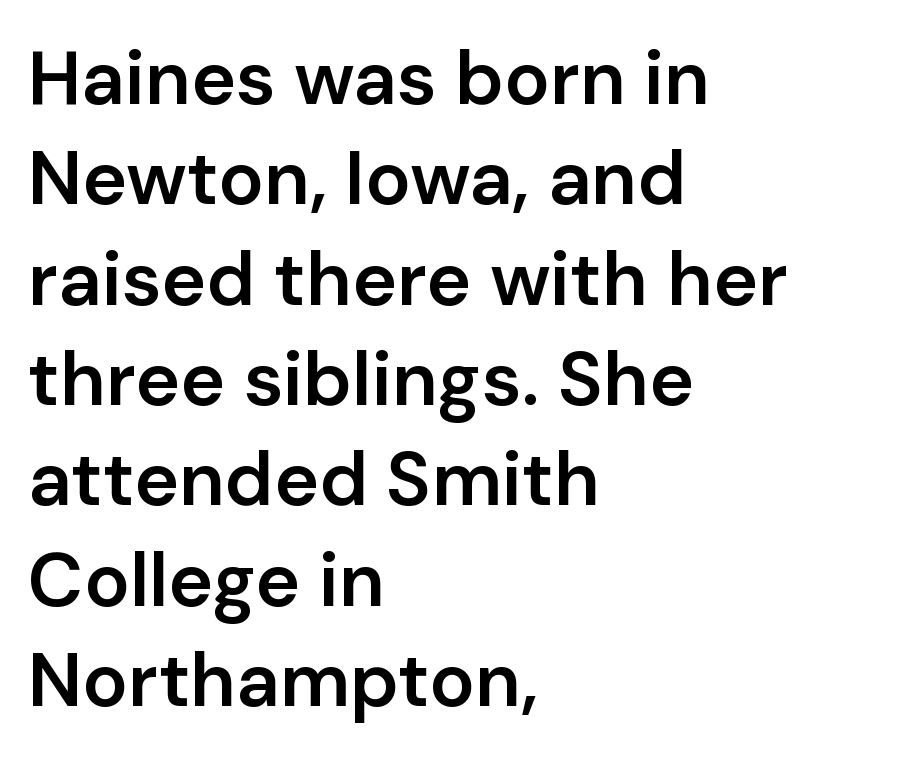
The image shows 76 px semibold sans-serif type, upright; set left-aligned, normal line spacing (1.32x), normal letter spacing, not underlined; low stroke contrast and a medium x-height.
